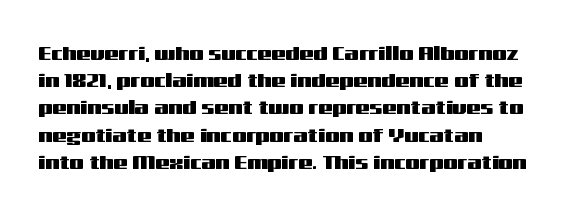
The image shows 20 px text type, upright; set normal line spacing (1.36x), normal letter spacing, not underlined.
